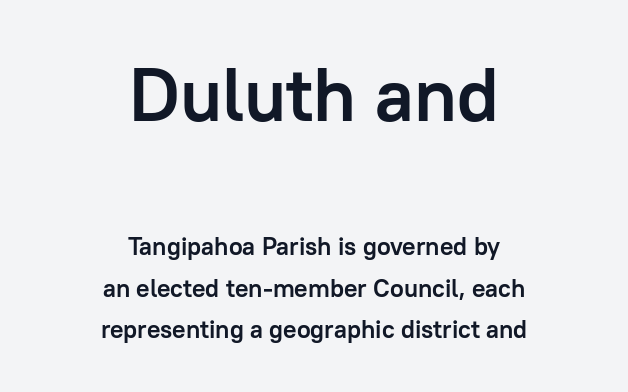
The image shows 75 px semibold sans-serif type, upright; set centered, normal line spacing (1.66x), normal letter spacing, not underlined; the first (top) block is 3.0x larger; low stroke contrast and a medium x-height.
